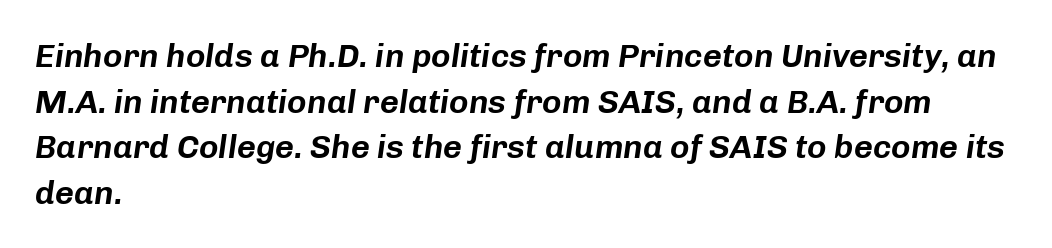
The image shows 33 px text type, italic (leaning right); set left-aligned, normal line spacing (1.38x), normal letter spacing, not underlined; low stroke contrast and a medium x-height.
